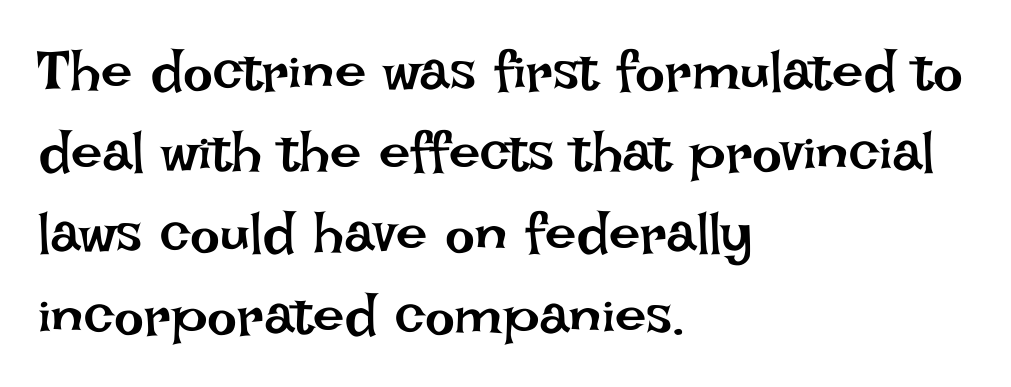
Evenly set lines give the paragraph a standard silhouette. Note the varied advance widths — an 'i' is clearly narrower than an 'm'. Underline: absent. Each line starts at the same left margin while the right side varies.
